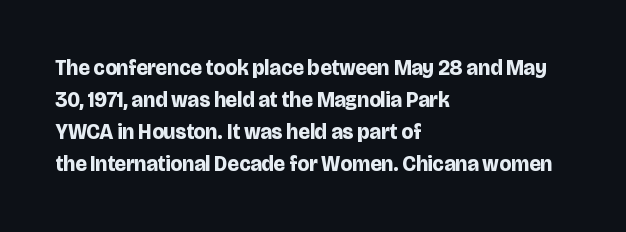
{"italic": "no", "bold": "yes", "underline": "no", "align": "left", "line_spacing": "normal", "line_spacing_ratio": 1.52, "letter_spacing": "normal", "letter_spacing_em": 0.0, "glyph_px": 21}
